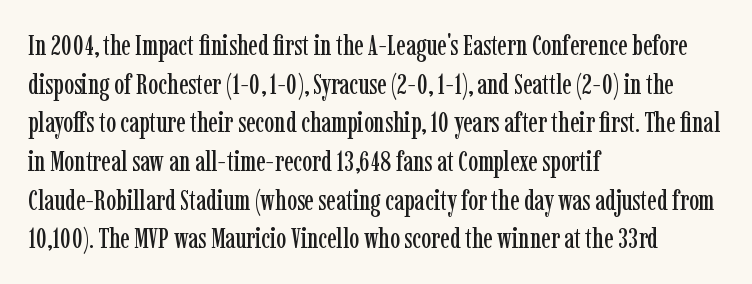
{"serif": "yes", "italic": "no", "width": "condensed", "stroke_contrast": "low", "x_height": "medium", "monospaced": "no", "underline": "no", "align": "left", "line_spacing": "normal", "line_spacing_ratio": 1.38, "letter_spacing": "normal", "letter_spacing_em": 0.0, "glyph_px": 28}
